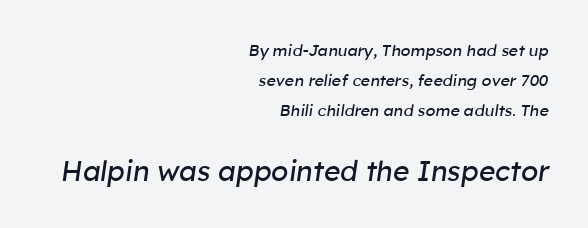
{"italic": "yes", "lean": "right", "slant_degrees": 8, "bold": "no", "weight": "regular", "width": "normal", "stroke_contrast": "low", "x_height": "medium", "monospaced": "no", "underline": "no", "align": "right", "line_spacing_ratio": 1.88, "letter_spacing": "normal", "letter_spacing_em": 0.0, "larger_block": "second", "size_ratio": 1.75, "glyph_px": 28}
